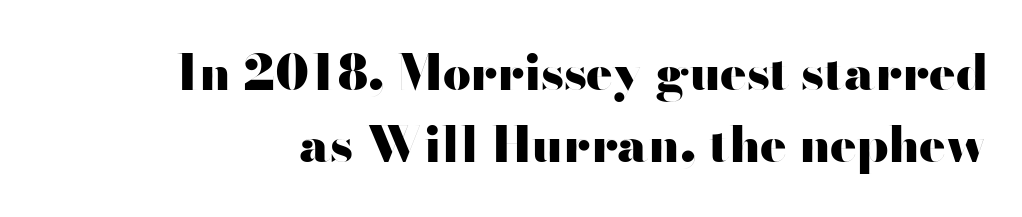
{"italic": "no", "bold": "yes", "weight": "heavy", "width": "wide", "stroke_contrast": "high", "x_height": "small", "monospaced": "no", "underline": "no", "line_spacing": "normal", "line_spacing_ratio": 1.47, "letter_spacing": "normal", "letter_spacing_em": 0.0, "glyph_px": 49}
